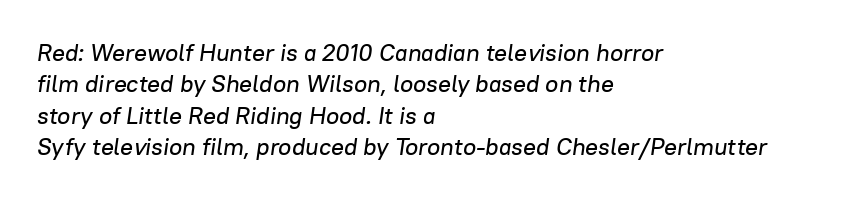
The image shows 24 px text type, italic (leaning right); set left-aligned, normal line spacing (1.31x), normal letter spacing, not underlined.
